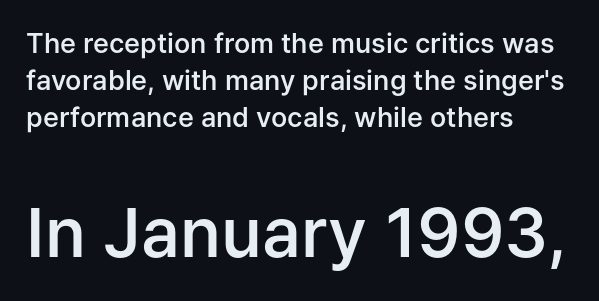
{"serif": "no", "italic": "no", "bold": "semi", "weight": "semibold", "width": "normal", "stroke_contrast": "low", "x_height": "medium", "monospaced": "no", "underline": "no", "align": "left", "line_spacing": "normal", "line_spacing_ratio": 1.37, "letter_spacing": "normal", "letter_spacing_em": 0.0, "larger_block": "second", "size_ratio": 2.52, "glyph_px": 68}
